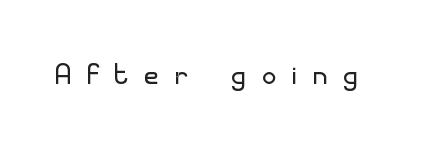
Q: Is the text bold? A: No.
Q: Is the text italic (slanted)? A: No, it is upright.
Q: Is the typeface a serif or a sans-serif typeface? A: Sans-serif.
Q: Is the text underlined? A: No.
Q: Is the spacing between letters normal or unusually wide? A: Unusually wide.
Q: Width (condensed, normal, or wide)? A: Normal.
Q: Stroke contrast? A: Low.
Q: x-height? A: Small.
Q: Monospaced? A: No.
